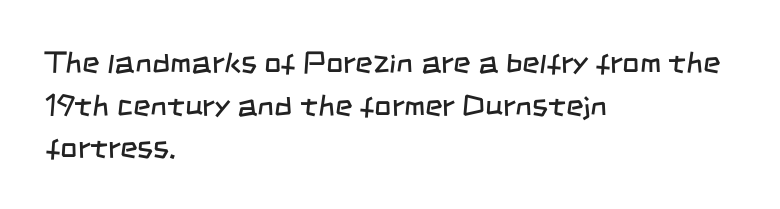
These lines are rendered in a variable-pitch font. Interline gaps are of average width in this sample. The text block is weighted toward the left margin, trailing off unevenly rightward. Clear beneath every line of the passage.
